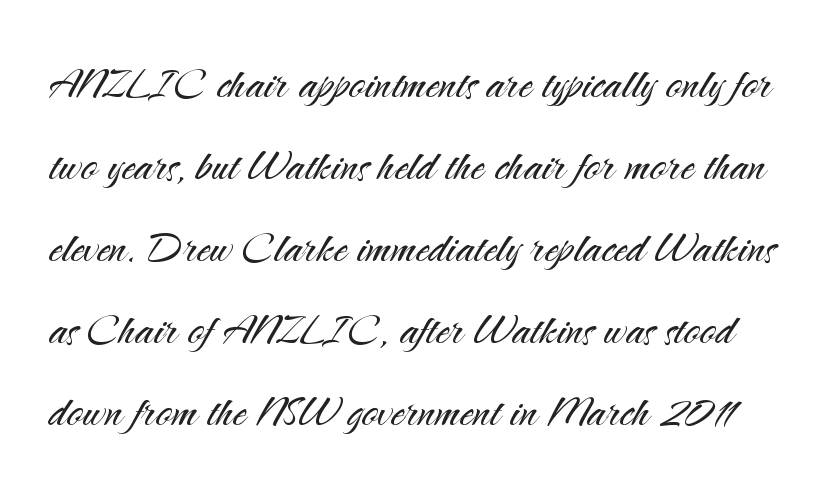
{"serif": "no", "bold": "no", "weight": "light", "width": "normal", "stroke_contrast": "medium", "x_height": "small", "monospaced": "no", "underline": "no", "line_spacing": "normal", "line_spacing_ratio": 1.52, "letter_spacing": "normal", "letter_spacing_em": 0.0, "glyph_px": 54}
